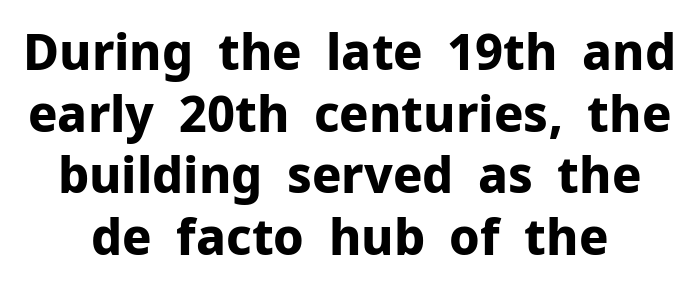
The image shows 49 px bold sans-serif type, upright; set centered, normal line spacing (1.26x), normal letter spacing, not underlined; low stroke contrast and a medium x-height.
